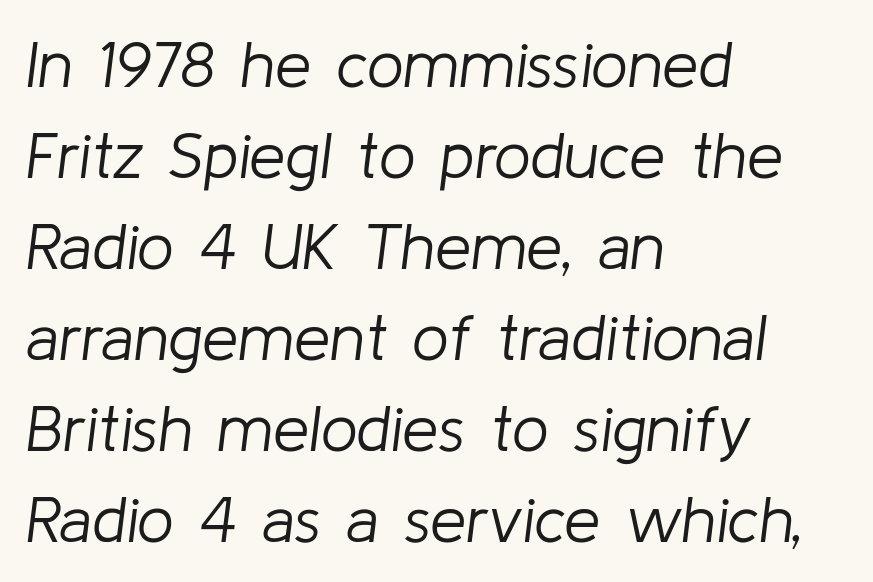
The image shows 65 px light type, italic (leaning right); set left-aligned, normal line spacing (1.4x), normal letter spacing, not underlined; low stroke contrast and a medium x-height.
